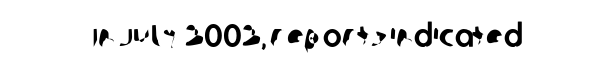
The image shows 32 px sans-serif type; set normal letter spacing, not underlined; low stroke contrast and a large x-height.
